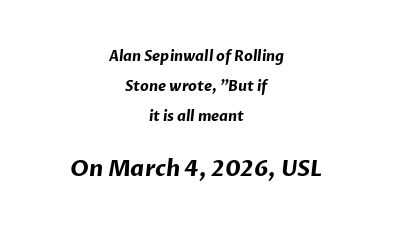
{"bold": "yes", "underline": "no", "align": "center", "line_spacing": "loose", "line_spacing_ratio": 2.13, "letter_spacing": "normal", "letter_spacing_em": 0.0, "larger_block": "second", "size_ratio": 1.57, "glyph_px": 22}
